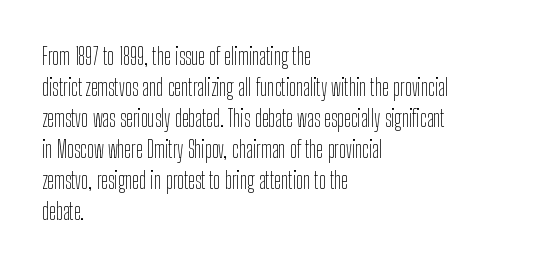
{"italic": "no", "bold": "no", "underline": "no", "align": "left", "line_spacing": "normal", "line_spacing_ratio": 1.35, "letter_spacing": "normal", "letter_spacing_em": 0.0, "glyph_px": 23}
